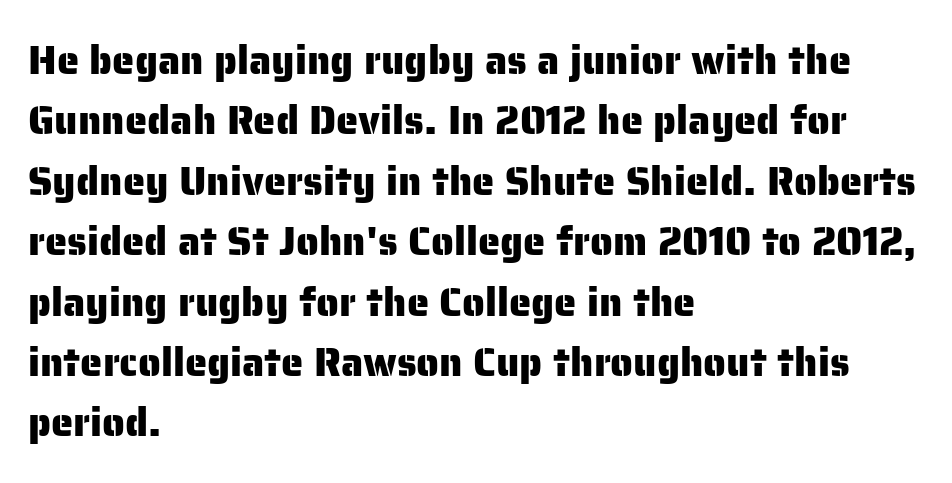
{"serif": "no", "italic": "no", "width": "normal", "stroke_contrast": "low", "x_height": "medium", "monospaced": "no", "underline": "no", "align": "left", "line_spacing": "normal", "line_spacing_ratio": 1.51, "letter_spacing": "normal", "letter_spacing_em": 0.0, "glyph_px": 40}
